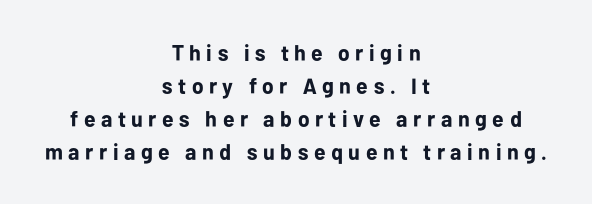
The image shows 22 px bold type, upright; set centered, normal line spacing (1.5x), unusually wide letter spacing (+0.25 em), not underlined.
